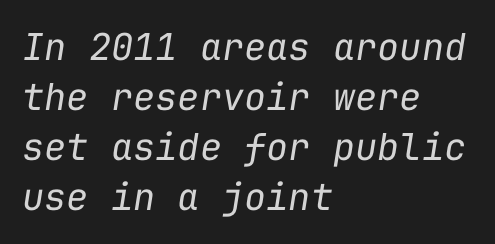
Q: Is the text bold? A: No.
Q: Is the text italic (slanted)? A: Yes, it leans right by about 9 degrees.
Q: Is the text underlined? A: No.
Q: How is the paragraph aligned? A: Left-aligned.
Q: Is the spacing between letters normal or unusually wide? A: Normal.
Q: Is the spacing between lines tight, normal or loose? A: Normal.
Q: Width (condensed, normal, or wide)? A: Normal.
Q: Stroke contrast? A: Low.
Q: x-height? A: Medium.
Q: Monospaced? A: Yes.
